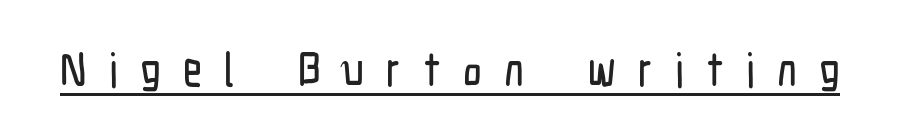
{"serif": "no", "italic": "no", "width": "condensed", "stroke_contrast": "low", "x_height": "medium", "monospaced": "no", "underline": "yes", "letter_spacing": "wide", "letter_spacing_em": 0.47, "glyph_px": 47}
